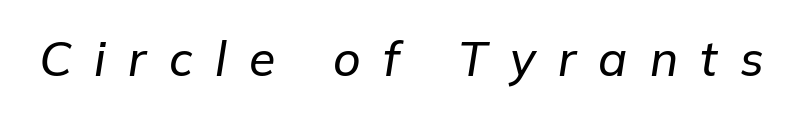
The type is letterspaced generously, with wide tracking. The baseline area is clear. Slanted lettering throughout. Varying glyph widths throughout — classic text-font behaviour.
